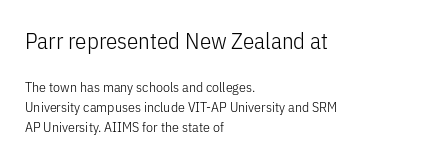
Typeset ragged right — the left edge is the straight one. In terms of leading, this rendering sits right in the middle. Vertical strokes here are truly vertical. Vertical stems look standard width or narrower in stroke. You get the large type first, then a drop to smaller type.
